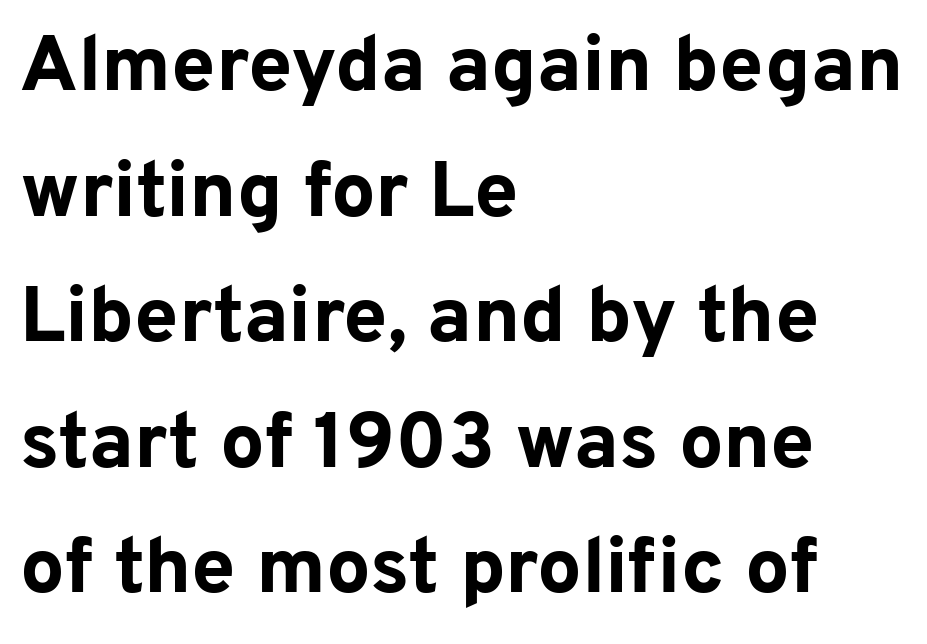
Q: Is the text bold? A: Yes.
Q: Is the text italic (slanted)? A: No, it is upright.
Q: Is the typeface a serif or a sans-serif typeface? A: Sans-serif.
Q: Is the text underlined? A: No.
Q: How is the paragraph aligned? A: Left-aligned.
Q: Is the spacing between letters normal or unusually wide? A: Normal.
Q: Is the spacing between lines tight, normal or loose? A: Normal.
Q: Width (condensed, normal, or wide)? A: Normal.
Q: Stroke contrast? A: Low.
Q: x-height? A: Medium.
Q: Monospaced? A: No.
